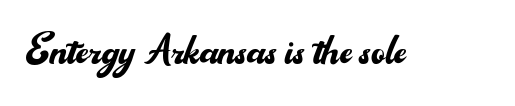
Varying glyph widths throughout — classic text-font behaviour. Typographically, this falls in the sans-serif category. Standard letterfit; no display-style spreading of the glyphs. Honestly, there is no underline to notice here at all.
